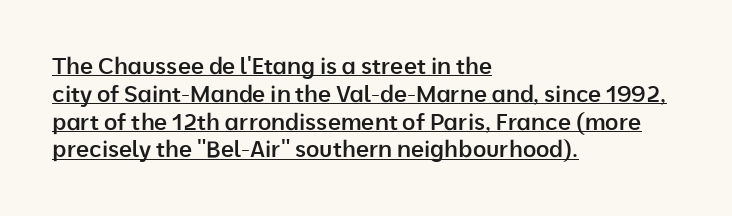
Students, this is semibold: more ink than regular, less than bold. Students, observe the line beneath the letters — that is underlining. Vertical strokes here are truly vertical. The lines in this sample share a left origin and differ only in where they stop. Default kerning and tracking; the words read as compact shapes.
